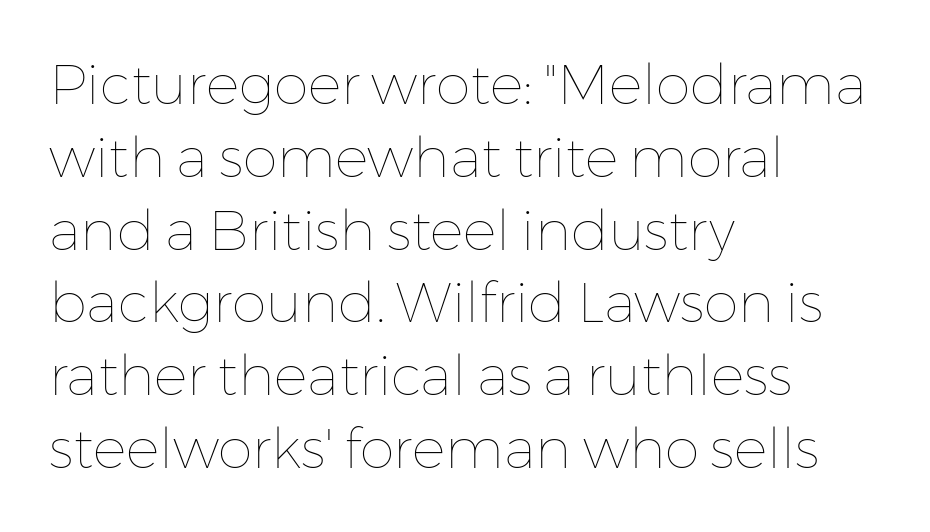
The image shows 56 px thin type, upright; set left-aligned, normal line spacing (1.3x), normal letter spacing, not underlined; low stroke contrast and a medium x-height.
